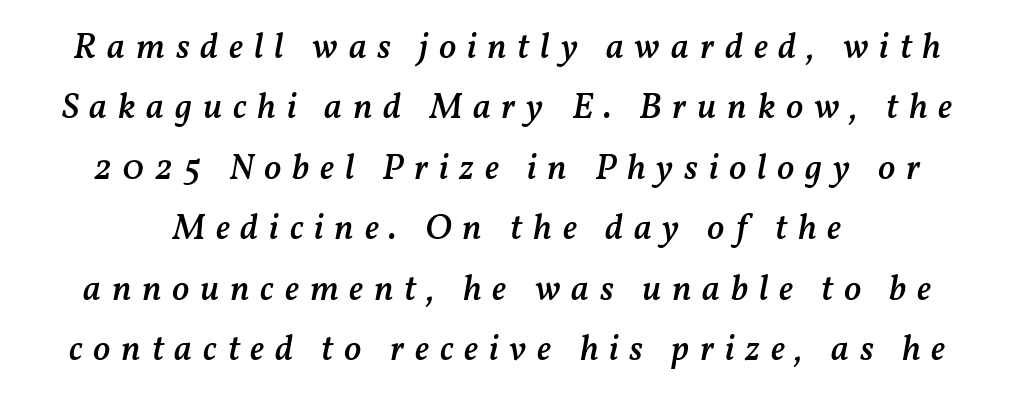
Q: Is the text bold? A: Semi-bold.
Q: Is the text italic (slanted)? A: Yes, it leans right by about 11 degrees.
Q: Is the text underlined? A: No.
Q: Is the spacing between letters normal or unusually wide? A: Unusually wide.
Q: Is the spacing between lines tight, normal or loose? A: Normal.
Q: Width (condensed, normal, or wide)? A: Normal.
Q: Stroke contrast? A: Medium.
Q: x-height? A: Medium.
Q: Monospaced? A: No.
